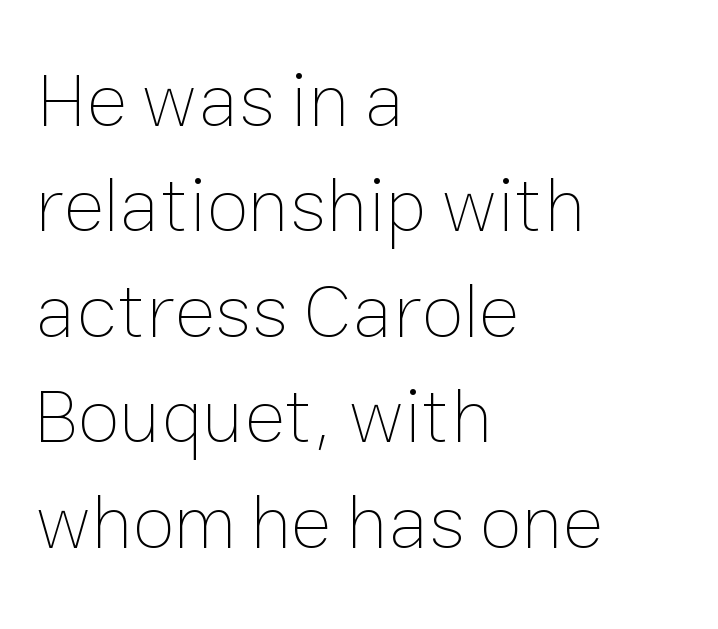
{"italic": "no", "bold": "no", "weight": "thin", "width": "normal", "stroke_contrast": "low", "x_height": "medium", "monospaced": "no", "underline": "no", "align": "left", "line_spacing": "normal", "line_spacing_ratio": 1.37, "letter_spacing": "normal", "letter_spacing_em": 0.0, "glyph_px": 77}
